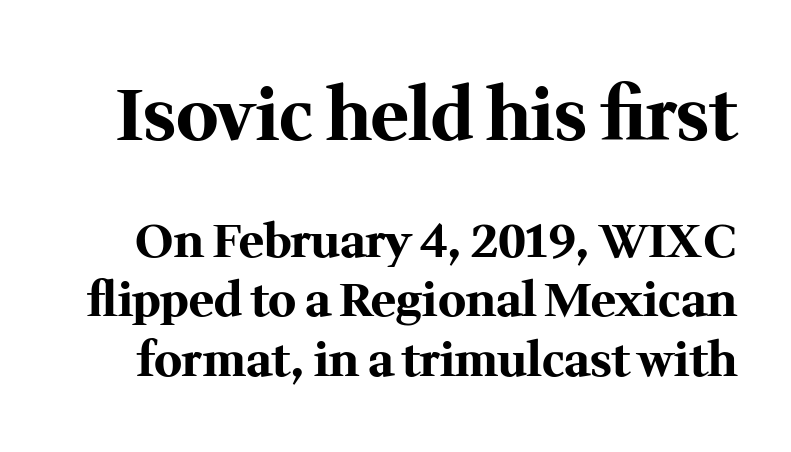
The image shows 71 px bold serif type, upright; set normal line spacing (1.26x), normal letter spacing, not underlined; the first (top) block is 1.51x larger; medium stroke contrast and a medium x-height.
